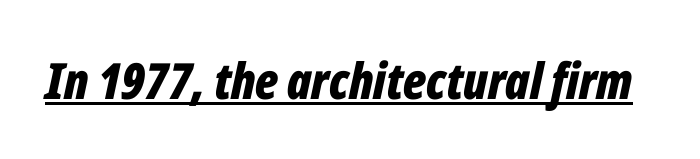
The image shows 50 px bold, condensed type, italic (leaning right); set normal letter spacing, underlined; low stroke contrast and a medium x-height.
